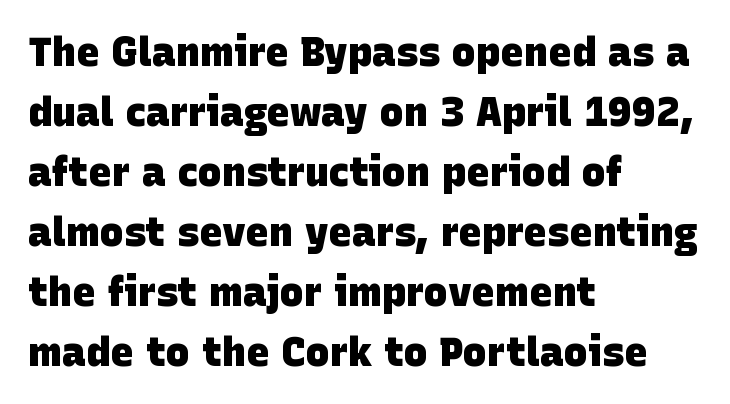
These lines are rendered in a variable-pitch font. Is the type bold? Yes — the strokes are clearly thick and heavy. Letterform terminals end flat and unadorned throughout the passage. Typeset ragged right — the left edge is the straight one.
